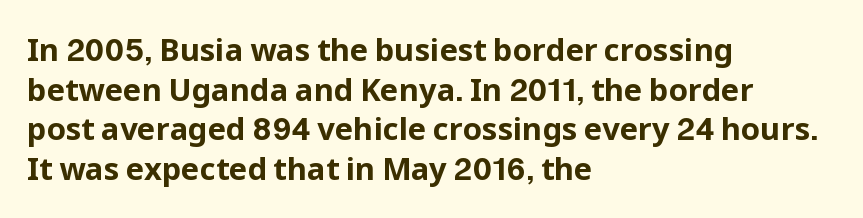
Typographically, this falls in the sans-serif category. Regular leading. Each letter keeps its own natural width here, so spacing adapts to shape. Descenders hang freely into open space. Summary of weight: heavy, a full bold. Quick note: not italic, upright.
